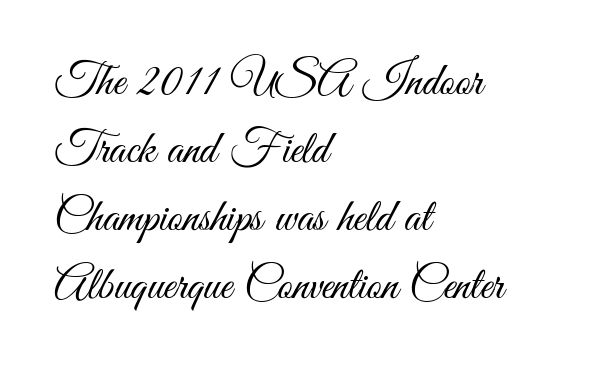
The lines in this sample share a left origin and differ only in where they stop. Line spacing here is normal. Type without underlining. You could not count columns in this text — the font is proportionally spaced. The rendering shows plain stroke endings on the letterforms — a sans-serif design.
